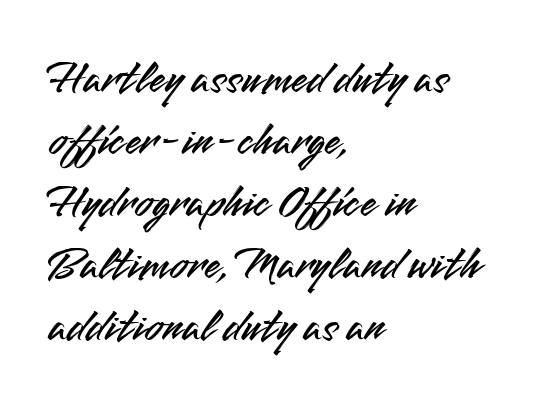
The space beneath each line is pristine and unruled. The designer went with a sans here, leaving each stem footless. You could call the tracking neutral — neither tight nor loose.
